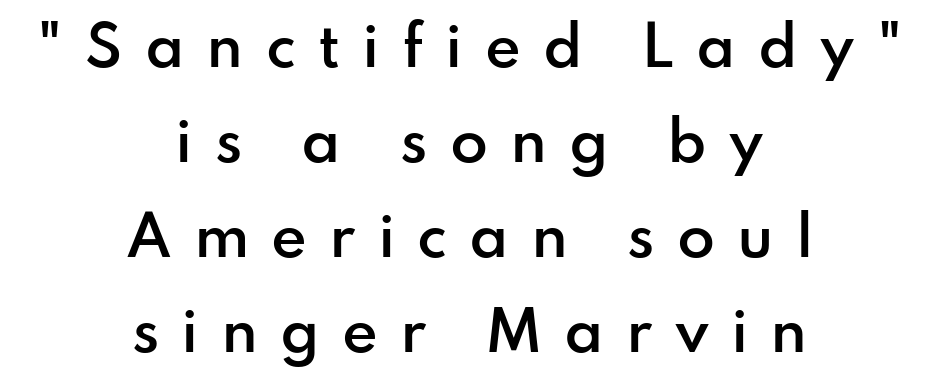
The image shows 55 px semibold sans-serif type, upright; set centered, line spacing 1.73x, unusually wide letter spacing (+0.4 em), not underlined; low stroke contrast and a small x-height.
